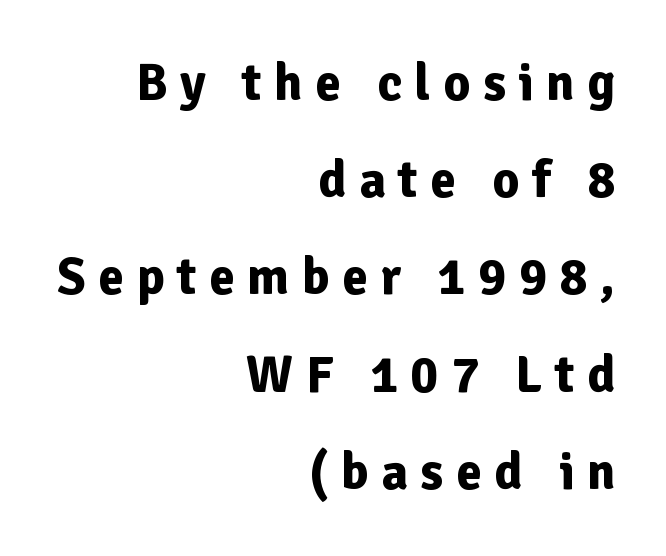
{"serif": "no", "italic": "no", "bold": "yes", "weight": "bold", "width": "normal", "stroke_contrast": "low", "x_height": "medium", "monospaced": "no", "underline": "no", "align": "right", "line_spacing_ratio": 1.87, "letter_spacing": "wide", "letter_spacing_em": 0.24, "glyph_px": 52}
